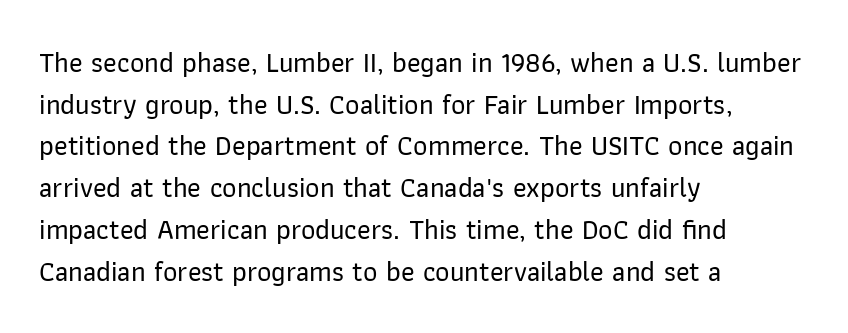
Do the letters lean? They stand straight. The space between consecutive lines is moderate. The letterforms sit shoulder to shoulder at normal distance. These lines are rendered in a variable-pitch font. Bare-footed words on every line.
